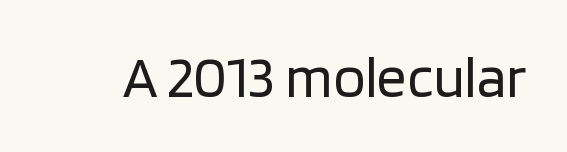
Posture: straight, roman, zero tilt. Each letter keeps its own natural width here, so spacing adapts to shape. Compared with typical body copy, the letter spacing here is the same. Stem width sits at or under what a default text font uses. A sans-serif font was chosen for this passage.
